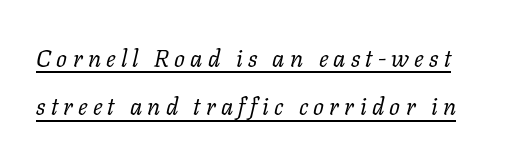
Q: Is the text bold? A: No.
Q: Is the text italic (slanted)? A: Yes, it leans right by about 11 degrees.
Q: Is the text underlined? A: Yes.
Q: Is the spacing between letters normal or unusually wide? A: Unusually wide.
Q: Is the spacing between lines tight, normal or loose? A: Loose.
